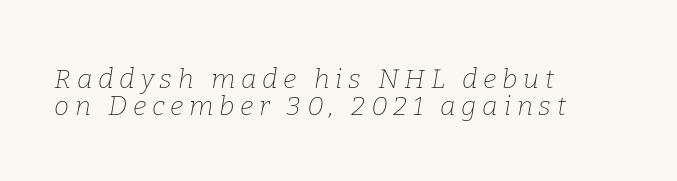
{"italic": "yes", "lean": "right", "slant_degrees": 9, "bold": "no", "underline": "no", "align": "left", "line_spacing": "tight", "line_spacing_ratio": 1.01, "letter_spacing": "wide", "letter_spacing_em": 0.21, "glyph_px": 27}
